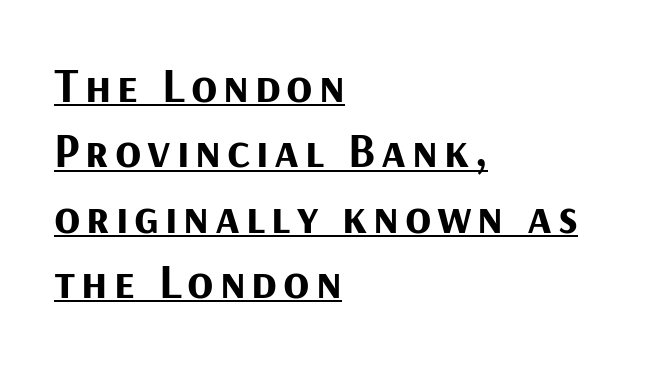
Q: Is the text bold? A: Yes.
Q: Is the text italic (slanted)? A: No, it is upright.
Q: Is the typeface a serif or a sans-serif typeface? A: Sans-serif.
Q: Is the text underlined? A: Yes.
Q: How is the paragraph aligned? A: Left-aligned.
Q: Is the spacing between lines tight, normal or loose? A: Normal.
Q: Width (condensed, normal, or wide)? A: Normal.
Q: Stroke contrast? A: Medium.
Q: x-height? A: Medium.
Q: Monospaced? A: No.
